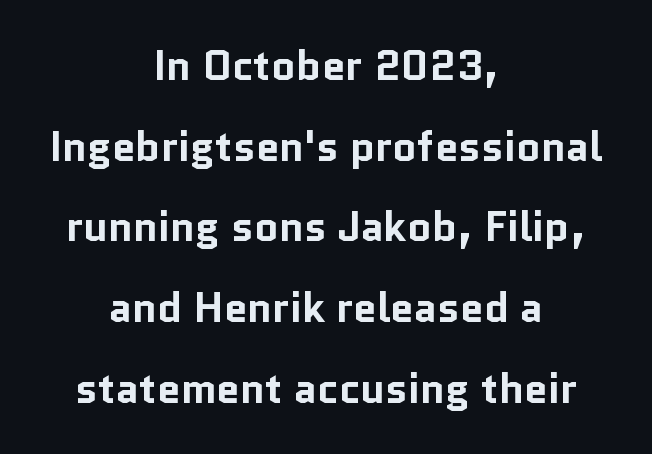
Do the characters align in a grid? No, the font is proportional. To sum up the face: it is a sans, with no serifs. The glyphs have the mass of a bold cut. Does extra space separate the letters? No, they use regular spacing. Casual observation: everything's sitting right in the middle.
